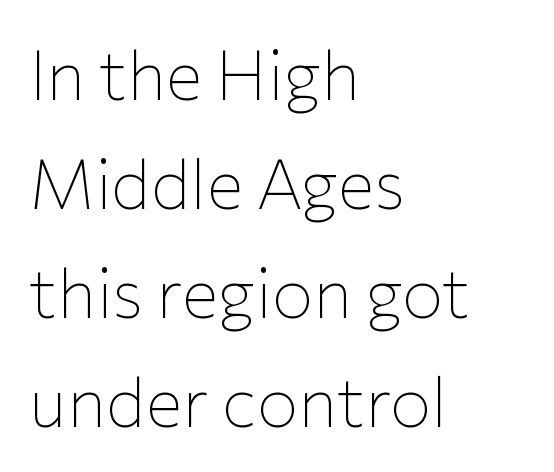
{"serif": "no", "italic": "no", "bold": "no", "weight": "thin", "width": "normal", "stroke_contrast": "low", "x_height": "medium", "monospaced": "no", "underline": "no", "align": "left", "line_spacing": "normal", "line_spacing_ratio": 1.58, "letter_spacing": "normal", "letter_spacing_em": 0.0, "glyph_px": 69}
